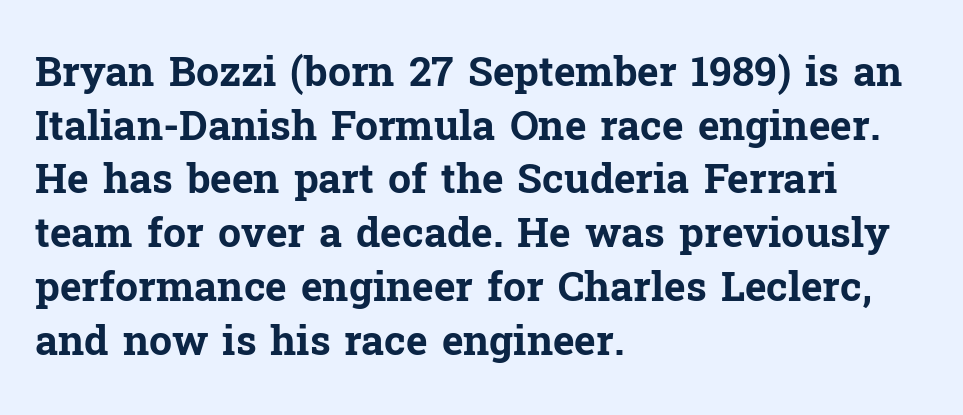
The image shows 41 px bold serif type, upright; set left-aligned, normal line spacing (1.31x), normal letter spacing, not underlined; low stroke contrast and a medium x-height.
